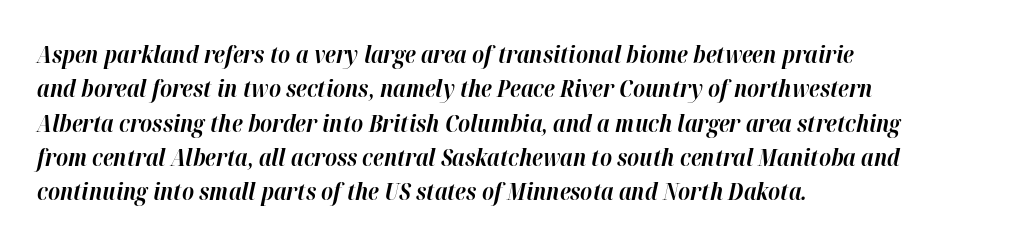
The image shows 24 px bold type, italic (leaning right); set left-aligned, normal line spacing (1.43x), normal letter spacing, not underlined.
